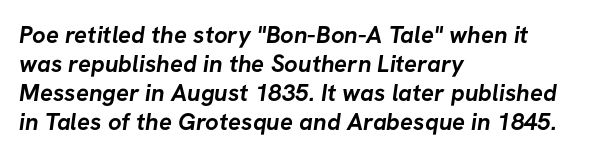
{"bold": "yes", "underline": "no", "align": "left", "line_spacing_ratio": 1.21, "letter_spacing": "normal", "letter_spacing_em": 0.0, "glyph_px": 24}
